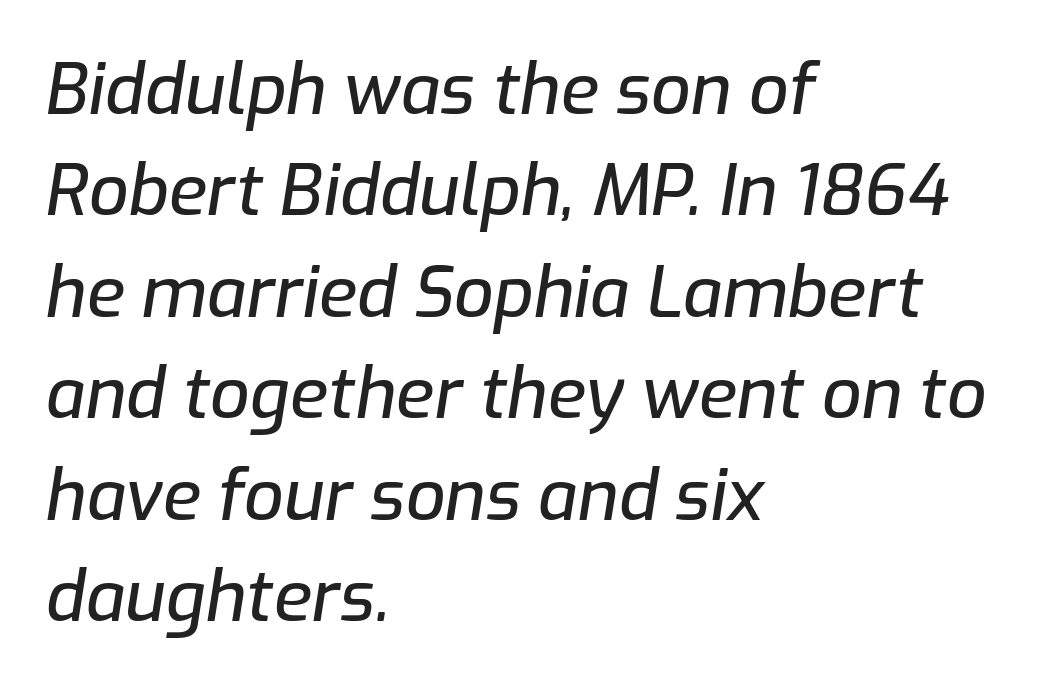
The string is rendered with underlining switched off. Spacing verdict: proportional, widths tailored to each character. Each word holds together tightly as a unit, with standard inter-letter gaps. In terms of leading, this rendering sits right in the middle.
